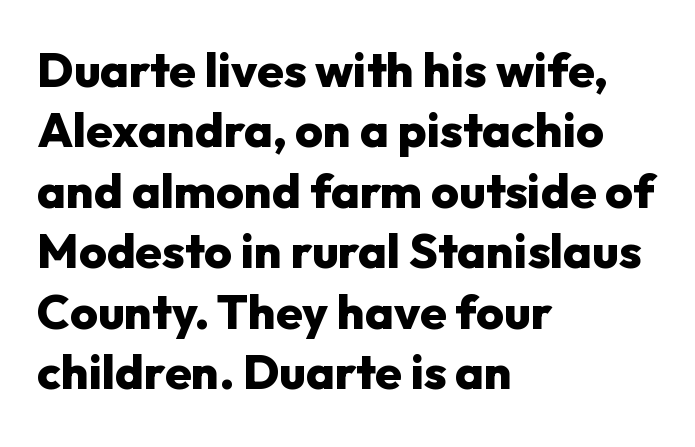
{"serif": "no", "italic": "no", "bold": "yes", "weight": "heavy", "width": "normal", "stroke_contrast": "low", "x_height": "medium", "monospaced": "no", "underline": "no", "align": "left", "line_spacing": "normal", "line_spacing_ratio": 1.26, "letter_spacing": "normal", "letter_spacing_em": 0.0, "glyph_px": 48}
